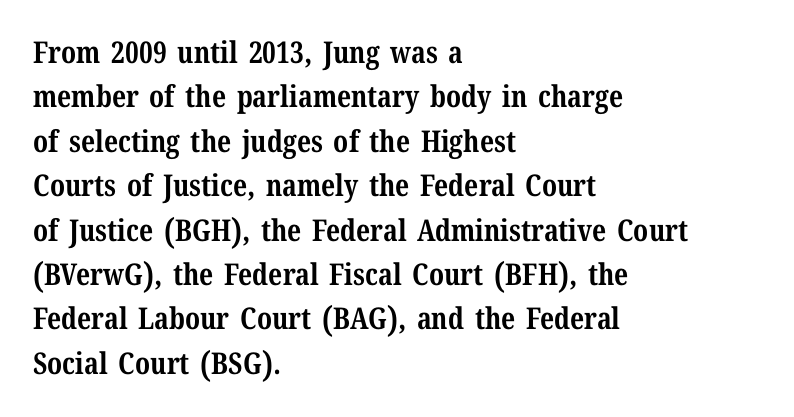
{"serif": "yes", "italic": "no", "bold": "yes", "weight": "bold", "width": "normal", "stroke_contrast": "medium", "x_height": "medium", "monospaced": "no", "underline": "no", "align": "left", "line_spacing": "normal", "line_spacing_ratio": 1.48, "letter_spacing": "normal", "letter_spacing_em": 0.0, "glyph_px": 30}
